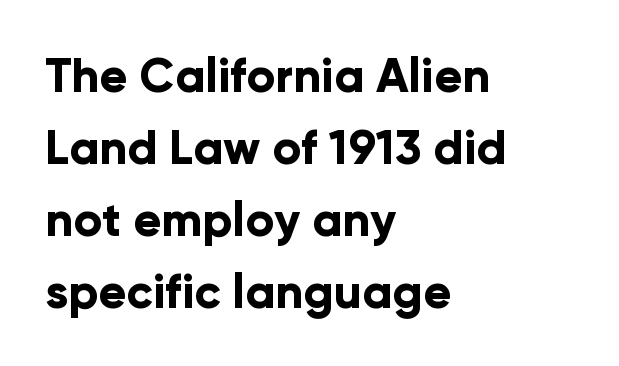
The image shows 47 px bold sans-serif type, upright; set left-aligned, normal line spacing (1.53x), normal letter spacing, not underlined; low stroke contrast and a medium x-height.
